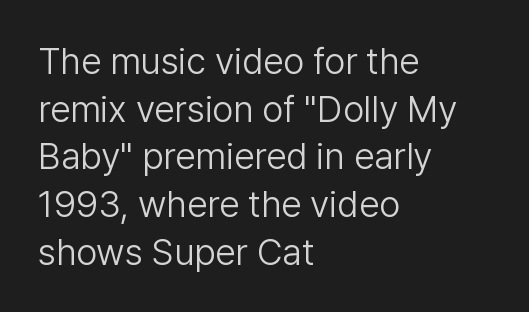
{"serif": "no", "italic": "no", "bold": "no", "weight": "light", "width": "normal", "stroke_contrast": "low", "x_height": "medium", "monospaced": "no", "underline": "no", "align": "left", "line_spacing": "normal", "line_spacing_ratio": 1.29, "letter_spacing": "normal", "letter_spacing_em": 0.0, "glyph_px": 37}
